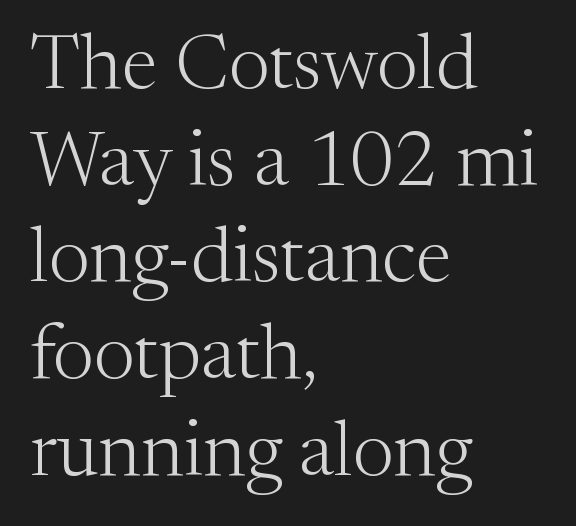
Descender tails drop into unmarked territory. A classic flush-left, rag-right setting is used for this passage. Every character sits straight up, as roman type does. The strokes are not fattened; the text isn't bold. Typographically, this falls in the serif category. Nobody touched the tracking dial on this one.
